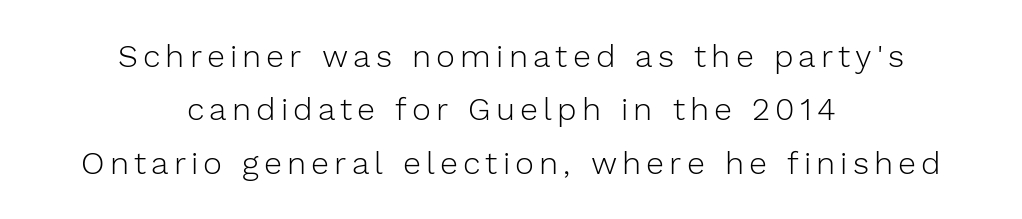
The glyphs are unaccompanied by any horizontal stroke below them. The passage shown is typed in a proportional face where columns would drift. Line starts and ends both wander, symmetrically. Each letter's strokes conclude bluntly, with no projecting serifs. Evenly set lines give the paragraph a standard silhouette.
